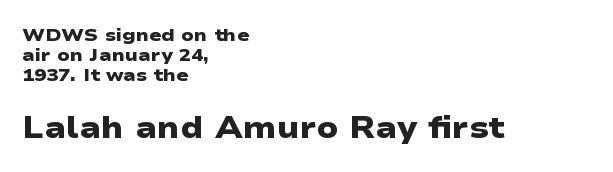
{"serif": "no", "bold": "yes", "weight": "heavy", "width": "wide", "stroke_contrast": "low", "x_height": "medium", "monospaced": "no", "underline": "no", "align": "left", "line_spacing": "tight", "line_spacing_ratio": 1.1, "letter_spacing": "normal", "letter_spacing_em": 0.0, "larger_block": "second", "size_ratio": 1.72, "glyph_px": 31}
